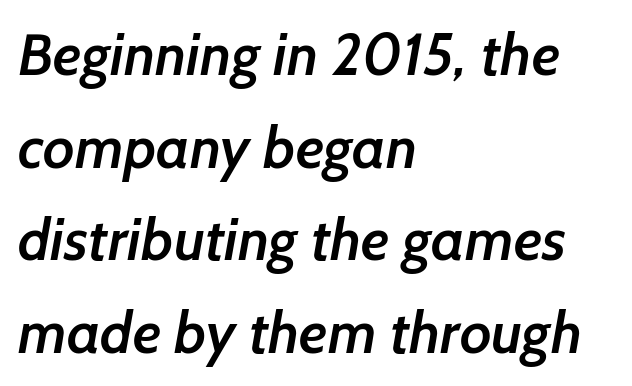
Q: Is the text bold? A: Semi-bold.
Q: Is the typeface a serif or a sans-serif typeface? A: Sans-serif.
Q: Is the text underlined? A: No.
Q: How is the paragraph aligned? A: Left-aligned.
Q: Is the spacing between letters normal or unusually wide? A: Normal.
Q: Is the spacing between lines tight, normal or loose? A: Normal.
Q: Width (condensed, normal, or wide)? A: Normal.
Q: Stroke contrast? A: Low.
Q: x-height? A: Medium.
Q: Monospaced? A: No.
